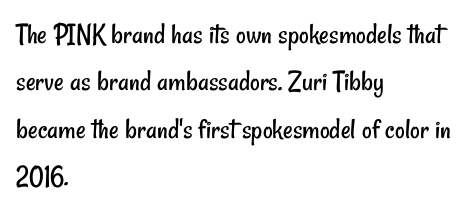
Q: Is the text bold? A: No.
Q: Is the typeface a serif or a sans-serif typeface? A: Sans-serif.
Q: Is the text underlined? A: No.
Q: How is the paragraph aligned? A: Left-aligned.
Q: Is the spacing between letters normal or unusually wide? A: Normal.
Q: Is the spacing between lines tight, normal or loose? A: Normal.
Q: Width (condensed, normal, or wide)? A: Condensed.
Q: Stroke contrast? A: Low.
Q: x-height? A: Small.
Q: Monospaced? A: No.
